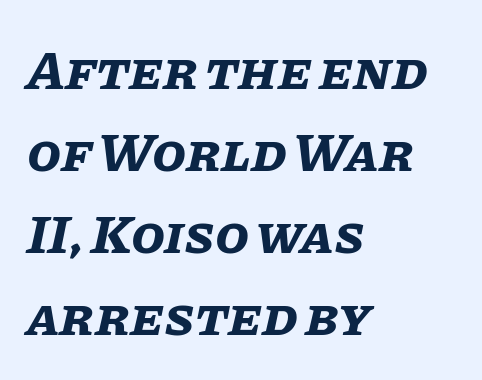
The image shows 55 px bold type, italic (leaning right); set left-aligned, normal line spacing (1.49x), normal letter spacing, not underlined; low stroke contrast and a large x-height.
